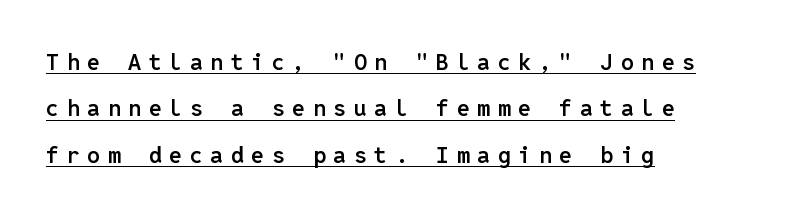
Has an underline been added? It has. The lines in this sample share a left origin and differ only in where they stop. Is the letter spacing exaggerated? Yes — the characters are pushed far apart. You could fit nearly another row in the gap between these rows. Summary of weight: moderately heavy, a semibold.
